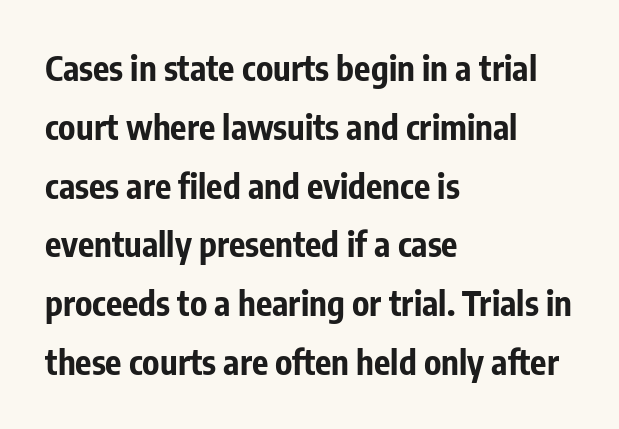
{"serif": "no", "italic": "no", "bold": "yes", "weight": "bold", "width": "condensed", "stroke_contrast": "low", "x_height": "medium", "monospaced": "no", "underline": "no", "align": "left", "line_spacing_ratio": 1.73, "letter_spacing": "normal", "letter_spacing_em": 0.0, "glyph_px": 34}
